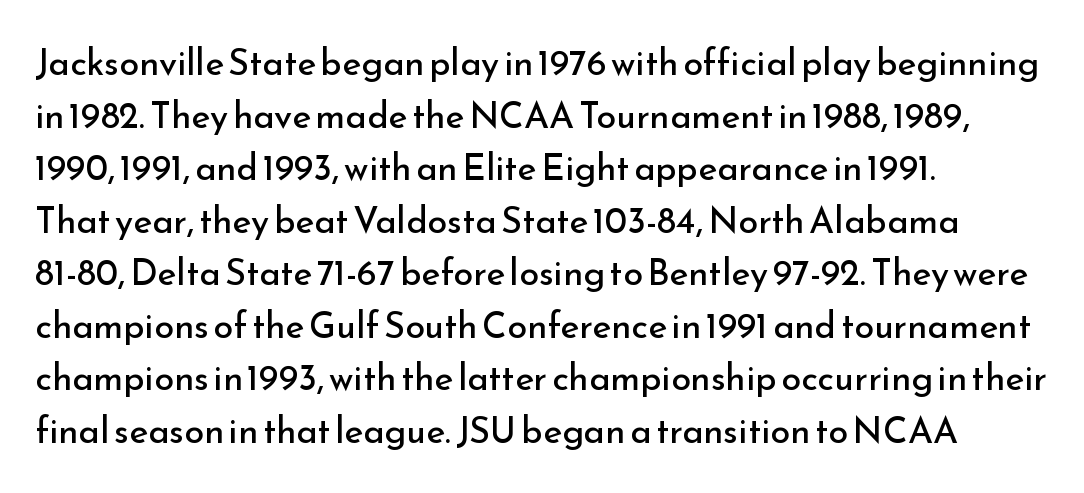
The image shows 36 px regular-weight sans-serif type, upright; set left-aligned, normal line spacing (1.46x), normal letter spacing, not underlined; low stroke contrast and a small x-height.
